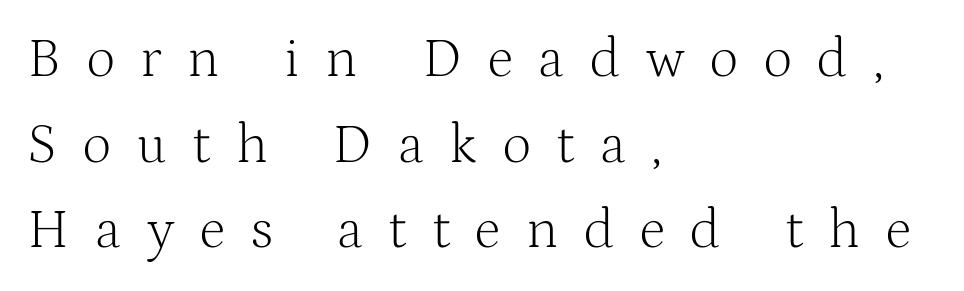
The image shows 56 px light serif type, upright; set left-aligned, normal line spacing (1.53x), unusually wide letter spacing (+0.46 em), not underlined; medium stroke contrast and a medium x-height.
